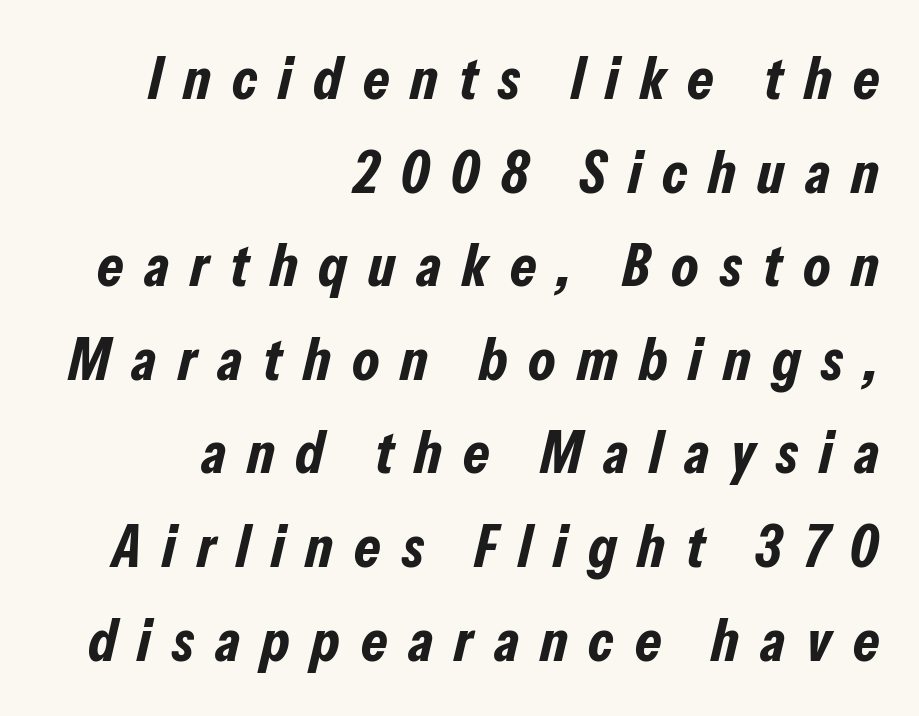
Q: Is the text bold? A: Yes.
Q: Is the text italic (slanted)? A: Yes, it leans right by about 13 degrees.
Q: Is the text underlined? A: No.
Q: How is the paragraph aligned? A: Right-aligned.
Q: Is the spacing between letters normal or unusually wide? A: Unusually wide.
Q: Is the spacing between lines tight, normal or loose? A: Normal.
Q: Width (condensed, normal, or wide)? A: Condensed.
Q: Stroke contrast? A: Low.
Q: x-height? A: Medium.
Q: Monospaced? A: No.
